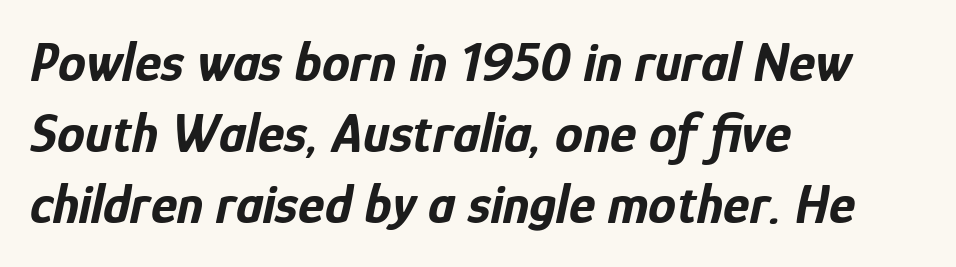
{"italic": "yes", "lean": "right", "slant_degrees": 12, "bold": "yes", "weight": "bold", "width": "condensed", "stroke_contrast": "low", "x_height": "medium", "monospaced": "no", "underline": "no", "align": "left", "line_spacing": "normal", "line_spacing_ratio": 1.27, "letter_spacing": "normal", "letter_spacing_em": 0.0, "glyph_px": 56}
